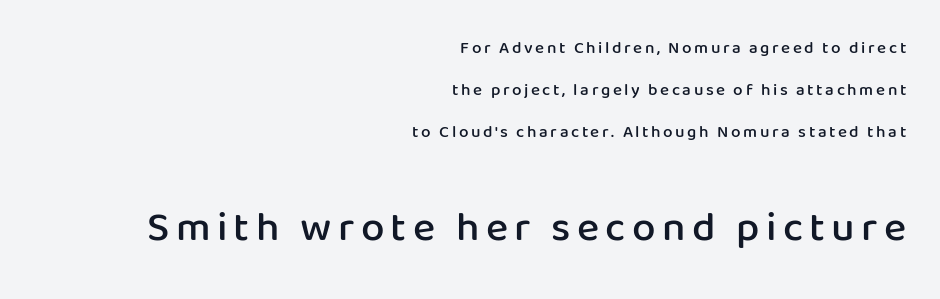
{"serif": "no", "italic": "no", "bold": "semi", "weight": "semibold", "width": "normal", "stroke_contrast": "low", "x_height": "medium", "monospaced": "no", "underline": "no", "align": "right", "line_spacing": "loose", "line_spacing_ratio": 2.47, "larger_block": "second", "size_ratio": 2.47, "glyph_px": 42}
